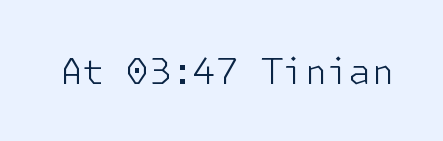
The image shows 36 px light sans-serif type, upright; set normal letter spacing, not underlined; low stroke contrast and a medium x-height.
